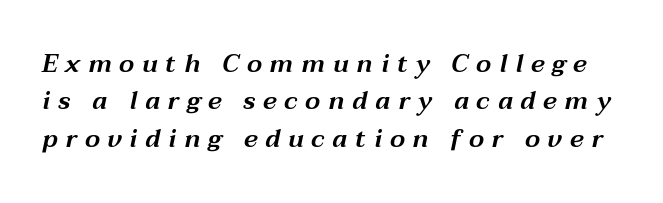
In terms of posture, this sample is oblique. Short note: letters widely spaced. The leading is moderate, giving the passage an even texture. Anything drawn beneath the words? Only blank space.
